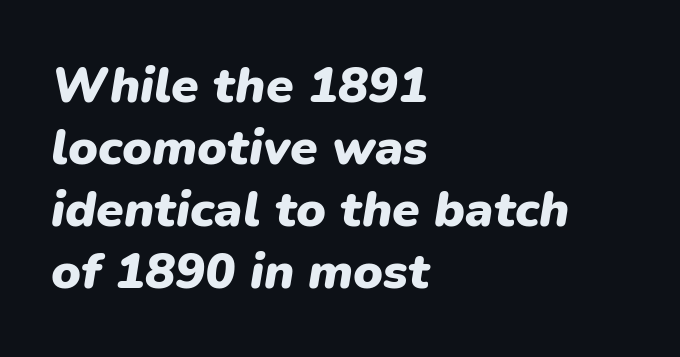
The image shows 50 px heavy type, italic (leaning right); set left-aligned, line spacing 1.24x, normal letter spacing, not underlined; low stroke contrast and a medium x-height.
